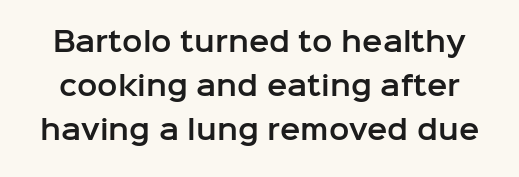
Rendered with straight, roman letterforms. Default kerning and tracking; the words read as compact shapes. Vertically, the passage feels balanced, rows spaced as you'd expect. Nobody drew a line under any word here.
